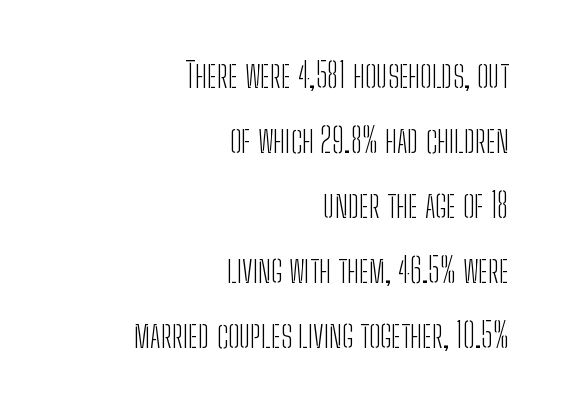
{"serif": "no", "italic": "no", "bold": "no", "weight": "light", "width": "condensed", "stroke_contrast": "low", "x_height": "medium", "monospaced": "no", "underline": "no", "align": "right", "line_spacing": "loose", "line_spacing_ratio": 1.91, "letter_spacing": "normal", "letter_spacing_em": 0.0, "glyph_px": 34}
